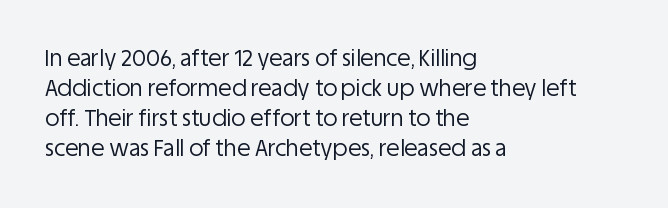
{"italic": "no", "bold": "no", "underline": "no", "align": "left", "line_spacing": "normal", "line_spacing_ratio": 1.37, "letter_spacing": "normal", "letter_spacing_em": 0.0, "glyph_px": 22}
